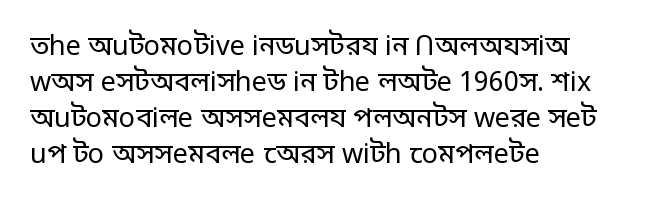
The image shows 27 px text type, upright; set left-aligned, normal line spacing (1.33x), normal letter spacing, not underlined.
